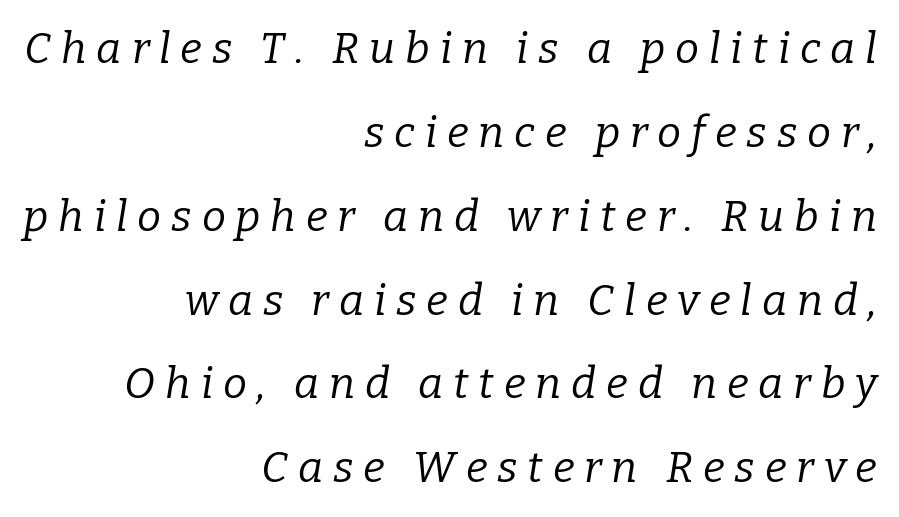
Q: Is the text bold? A: No.
Q: Is the text italic (slanted)? A: Yes, it leans right by about 9 degrees.
Q: Is the typeface a serif or a sans-serif typeface? A: Serif.
Q: Is the text underlined? A: No.
Q: How is the paragraph aligned? A: Right-aligned.
Q: Is the spacing between letters normal or unusually wide? A: Unusually wide.
Q: Is the spacing between lines tight, normal or loose? A: Loose.
Q: Width (condensed, normal, or wide)? A: Normal.
Q: Stroke contrast? A: Low.
Q: x-height? A: Medium.
Q: Monospaced? A: No.
